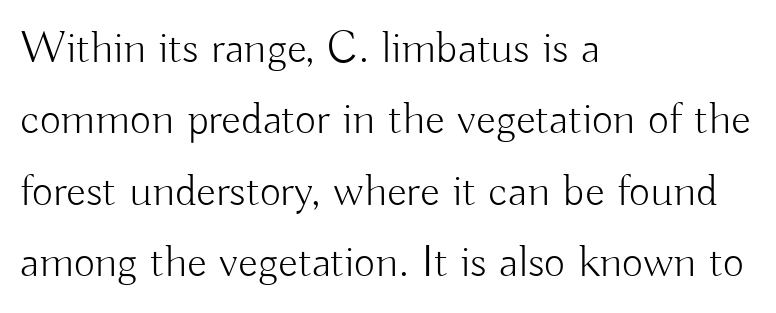
In terms of leading, this rendering sits right in the middle. Any mark beneath the type? The region is blank. What kind of face is this? One without serifs — a sans. The strokes are not fattened; the text isn't bold. Quick note: not italic, upright. You could not count columns in this text — the font is proportionally spaced.
